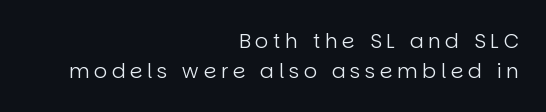
{"italic": "no", "bold": "no", "underline": "no", "align": "right", "line_spacing": "normal", "line_spacing_ratio": 1.49, "letter_spacing": "wide", "letter_spacing_em": 0.24, "glyph_px": 20}
